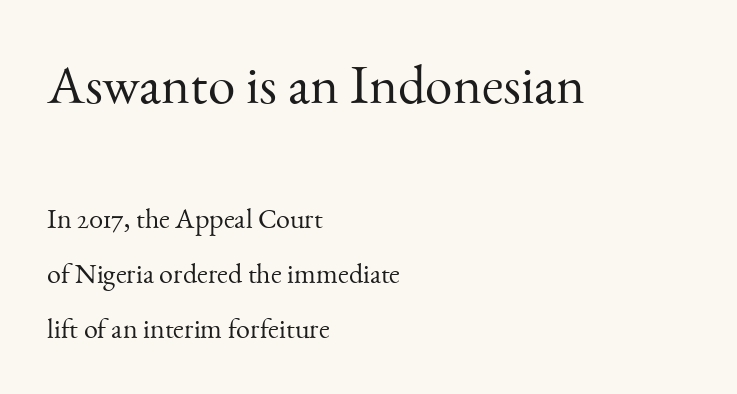
The image shows 55 px light serif type, upright; set left-aligned, loose line spacing (1.96x), normal letter spacing, not underlined; the first (top) block is 1.96x larger; medium stroke contrast and a small x-height.
